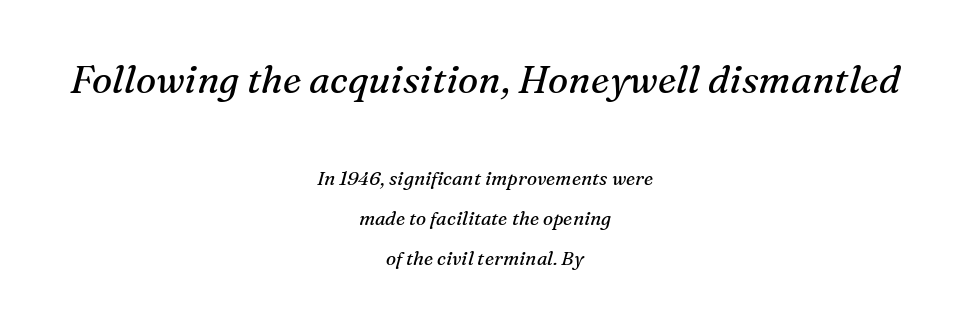
{"serif": "yes", "italic": "yes", "lean": "right", "slant_degrees": 16, "bold": "no", "weight": "regular", "width": "normal", "stroke_contrast": "medium", "x_height": "medium", "monospaced": "no", "underline": "no", "align": "center", "line_spacing": "loose", "line_spacing_ratio": 2.11, "letter_spacing": "normal", "letter_spacing_em": 0.0, "larger_block": "first", "size_ratio": 2.0, "glyph_px": 38}
